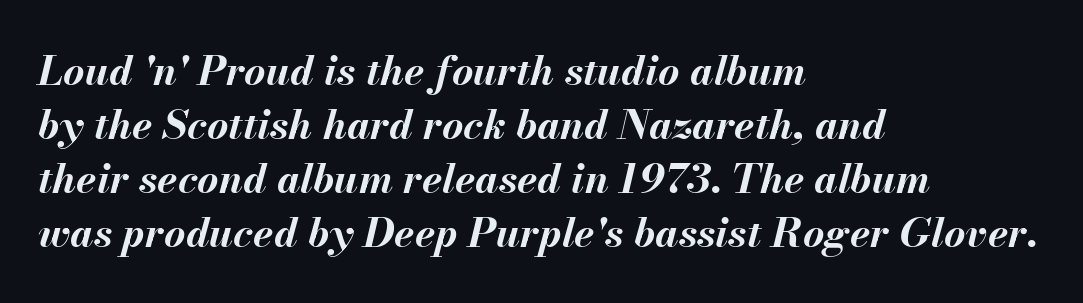
Q: Is the text bold? A: Yes.
Q: Is the text italic (slanted)? A: Yes, it leans right by about 13 degrees.
Q: Is the text underlined? A: No.
Q: How is the paragraph aligned? A: Left-aligned.
Q: Is the spacing between letters normal or unusually wide? A: Normal.
Q: Is the spacing between lines tight, normal or loose? A: Normal.
Q: Width (condensed, normal, or wide)? A: Normal.
Q: Stroke contrast? A: Medium.
Q: x-height? A: Small.
Q: Monospaced? A: No.
